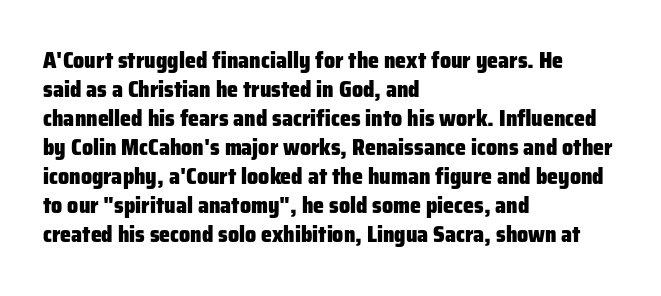
Q: Is the text bold? A: Yes.
Q: Is the text italic (slanted)? A: No, it is upright.
Q: Is the text underlined? A: No.
Q: How is the paragraph aligned? A: Left-aligned.
Q: Is the spacing between letters normal or unusually wide? A: Normal.
Q: Is the spacing between lines tight, normal or loose? A: Normal.
